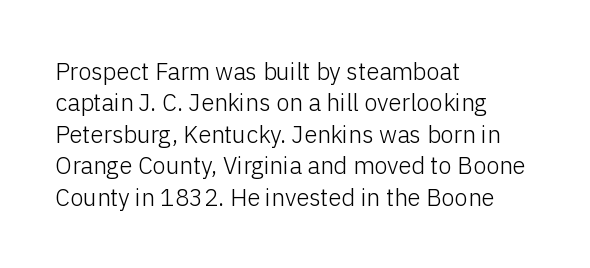
{"italic": "no", "bold": "no", "underline": "no", "align": "left", "line_spacing": "normal", "line_spacing_ratio": 1.31, "letter_spacing": "normal", "letter_spacing_em": 0.0, "glyph_px": 24}
